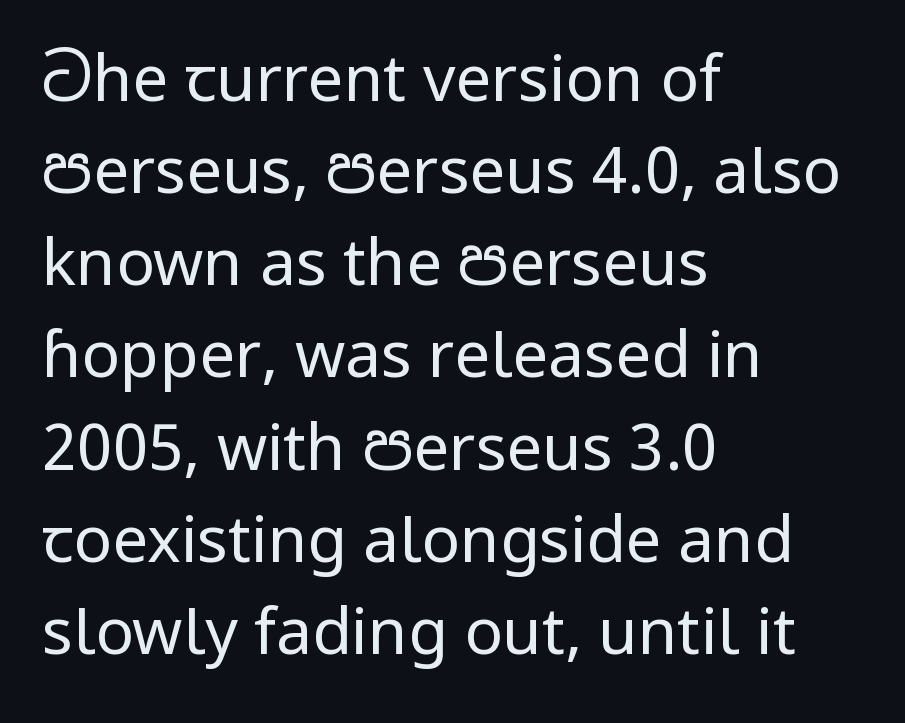
Q: Is the text bold? A: No.
Q: Is the text italic (slanted)? A: No, it is upright.
Q: Is the typeface a serif or a sans-serif typeface? A: Sans-serif.
Q: Is the text underlined? A: No.
Q: How is the paragraph aligned? A: Left-aligned.
Q: Is the spacing between letters normal or unusually wide? A: Normal.
Q: Is the spacing between lines tight, normal or loose? A: Normal.
Q: Width (condensed, normal, or wide)? A: Normal.
Q: Stroke contrast? A: Low.
Q: x-height? A: Medium.
Q: Monospaced? A: No.
